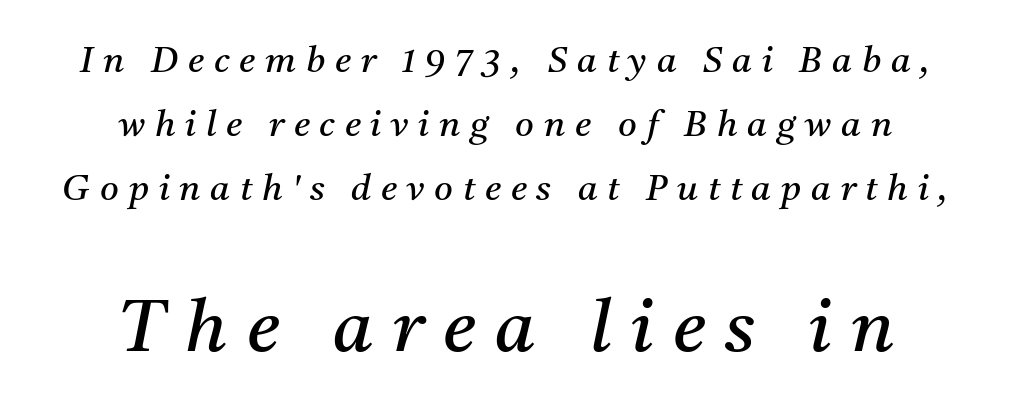
The image shows 73 px regular-weight serif type, italic (leaning right); set centered, line spacing 1.78x, unusually wide letter spacing (+0.27 em), not underlined; the second (bottom) block is 2.03x larger; medium stroke contrast and a medium x-height.
